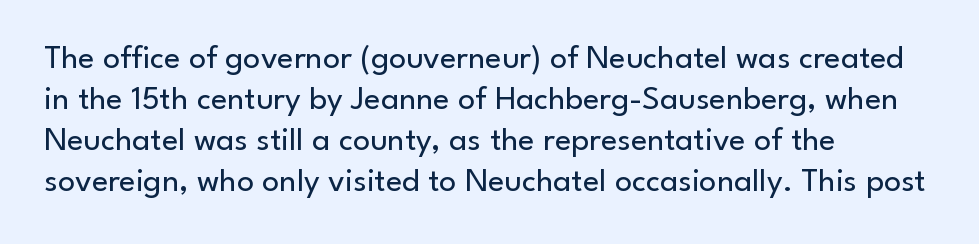
{"serif": "no", "italic": "no", "bold": "no", "weight": "regular", "width": "normal", "stroke_contrast": "low", "x_height": "small", "monospaced": "no", "underline": "no", "align": "left", "line_spacing_ratio": 1.21, "letter_spacing": "normal", "letter_spacing_em": 0.0, "glyph_px": 34}
